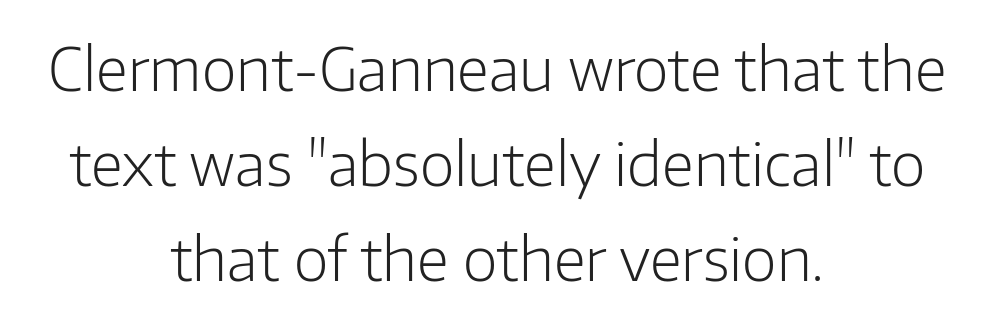
The image shows 60 px light sans-serif type, upright; set centered, normal line spacing (1.58x), normal letter spacing, not underlined; low stroke contrast and a medium x-height.
